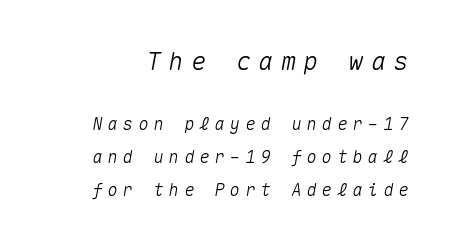
Q: Is the text italic (slanted)? A: Yes, it leans right by about 10 degrees.
Q: Is the text underlined? A: No.
Q: Is the spacing between letters normal or unusually wide? A: Unusually wide.
Q: Is the spacing between lines tight, normal or loose? A: Loose.
Q: Which block of text is set in a larger size, the first (top) or the second (bottom)? A: The first (top) one.
